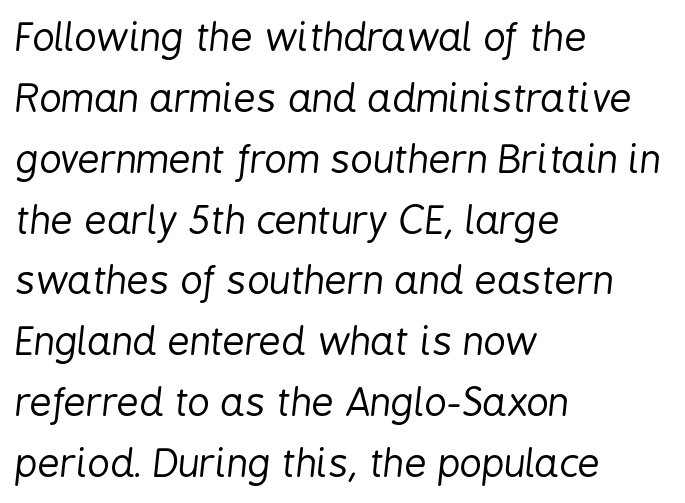
Q: Is the text bold? A: No.
Q: Is the text italic (slanted)? A: Yes, it leans right by about 6 degrees.
Q: Is the text underlined? A: No.
Q: How is the paragraph aligned? A: Left-aligned.
Q: Is the spacing between letters normal or unusually wide? A: Normal.
Q: Is the spacing between lines tight, normal or loose? A: Normal.
Q: Width (condensed, normal, or wide)? A: Condensed.
Q: Stroke contrast? A: Low.
Q: x-height? A: Medium.
Q: Monospaced? A: No.
